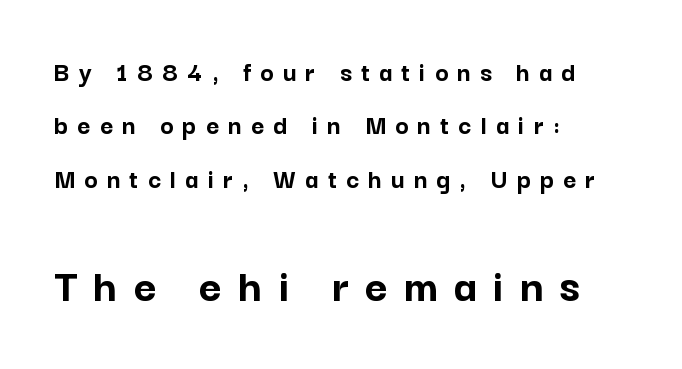
{"serif": "no", "italic": "no", "bold": "yes", "weight": "semibold", "width": "normal", "stroke_contrast": "low", "x_height": "medium", "monospaced": "no", "underline": "no", "align": "left", "line_spacing": "loose", "line_spacing_ratio": 1.91, "letter_spacing": "wide", "letter_spacing_em": 0.33, "larger_block": "second", "size_ratio": 1.75, "glyph_px": 49}
